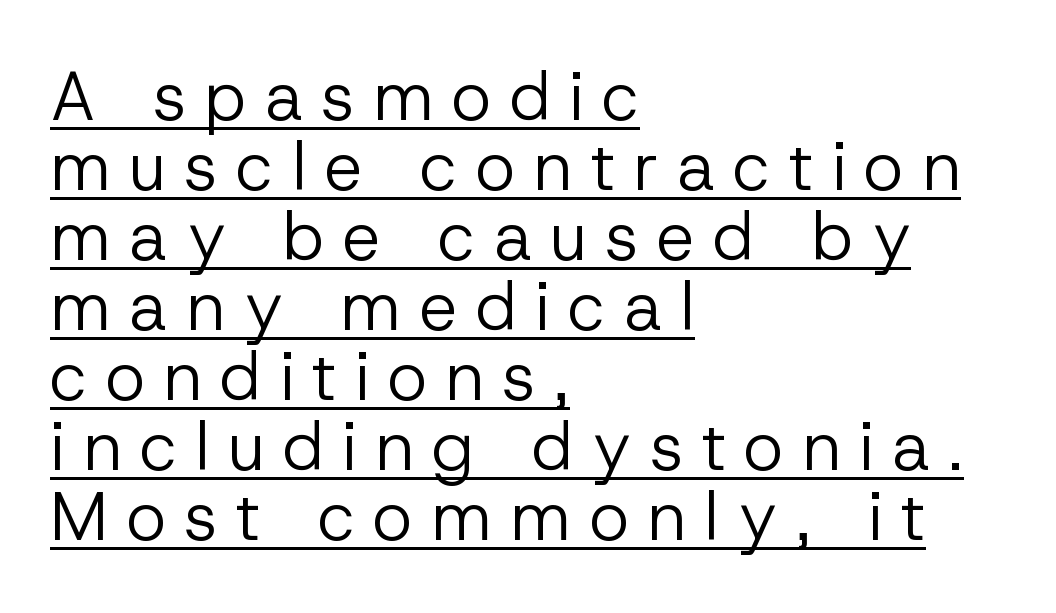
Visually the block forms a straight wall on the left and a jagged coastline on the right. Emphasis is given by a line drawn under the lettering. Interline gaps are noticeably narrow in this sample. In terms of letterspacing, this is a distinctly airy, spread setting. Classification — sans serif. Proportional: the letters do not fall into vertical columns.
